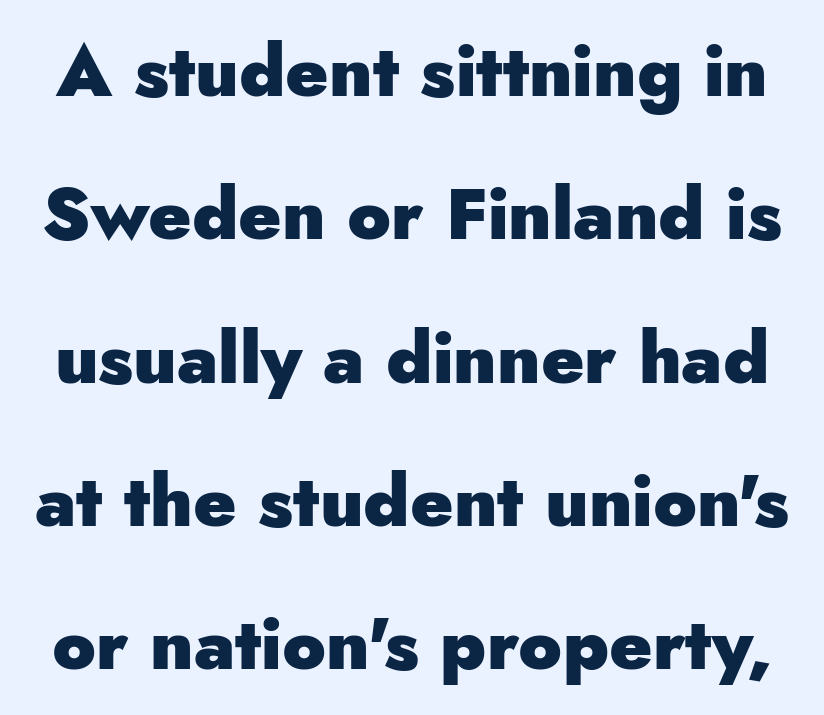
Is the letter spacing exaggerated? No — it looks like the ordinary default. The passage shown is typed in a proportional face where columns would drift. This is heavy type, rendered in bold. These lines are composed in type without serifs. A roman cut, with each character standing at attention. The strip under each line holds only bare page.
